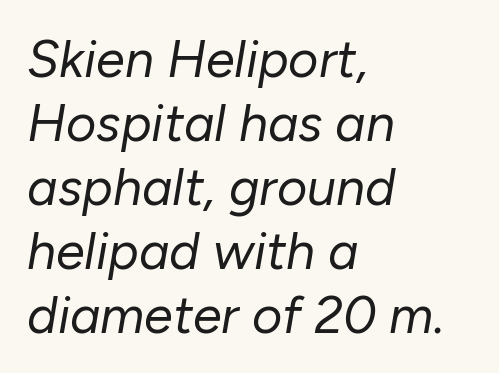
Q: Is the text bold? A: No.
Q: Is the text italic (slanted)? A: Yes, it leans right by about 10 degrees.
Q: Is the text underlined? A: No.
Q: How is the paragraph aligned? A: Left-aligned.
Q: Is the spacing between letters normal or unusually wide? A: Normal.
Q: Width (condensed, normal, or wide)? A: Normal.
Q: Stroke contrast? A: Low.
Q: x-height? A: Medium.
Q: Monospaced? A: No.
